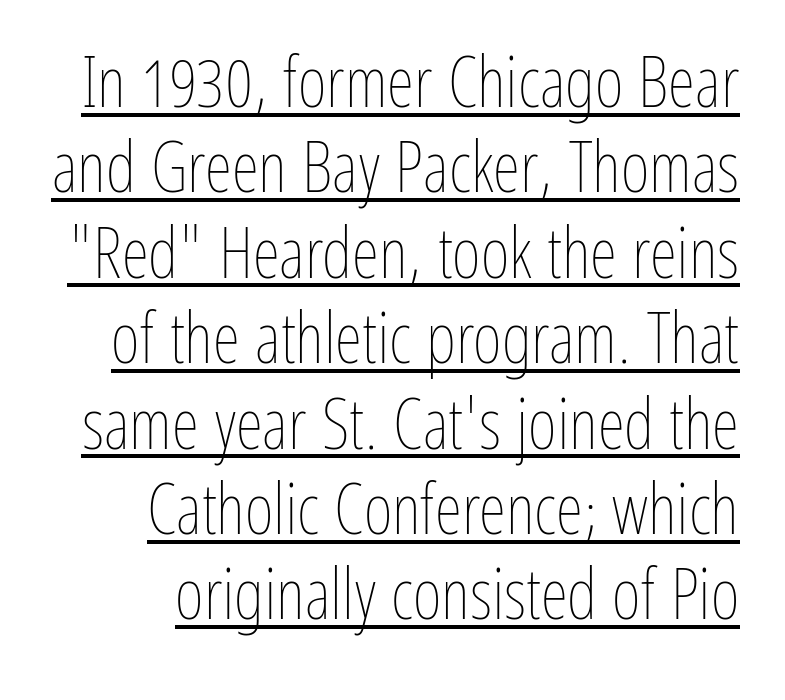
Spacing verdict: proportional, widths tailored to each character. In designer terms, the underline attribute is active on this setting. These glyphs show unthickened strokes, regular width or finer. Unlike italic type, these characters show no tilt at all.
